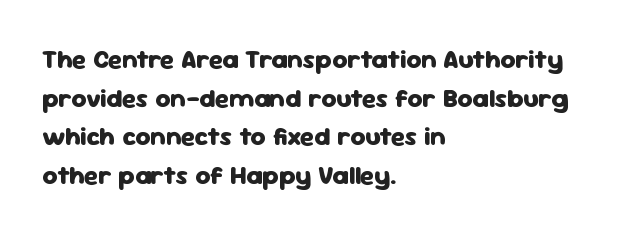
Leading: standard. Glyph-to-glyph distance matches everyday printed text. The face used here has the dense, thick strokes of a bold. These lines stack with their left ends in a neat column.
